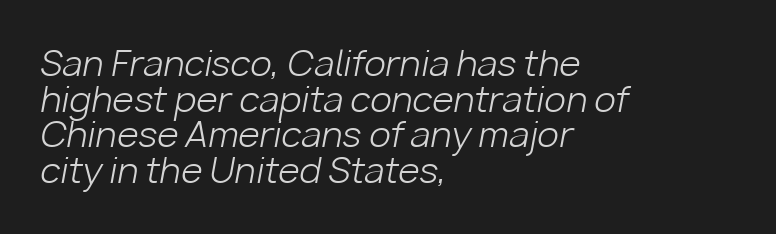
{"italic": "yes", "lean": "right", "slant_degrees": 10, "bold": "no", "weight": "light", "width": "normal", "stroke_contrast": "low", "x_height": "medium", "monospaced": "no", "underline": "no", "align": "left", "line_spacing": "tight", "line_spacing_ratio": 1.02, "letter_spacing": "normal", "letter_spacing_em": 0.0, "glyph_px": 35}
